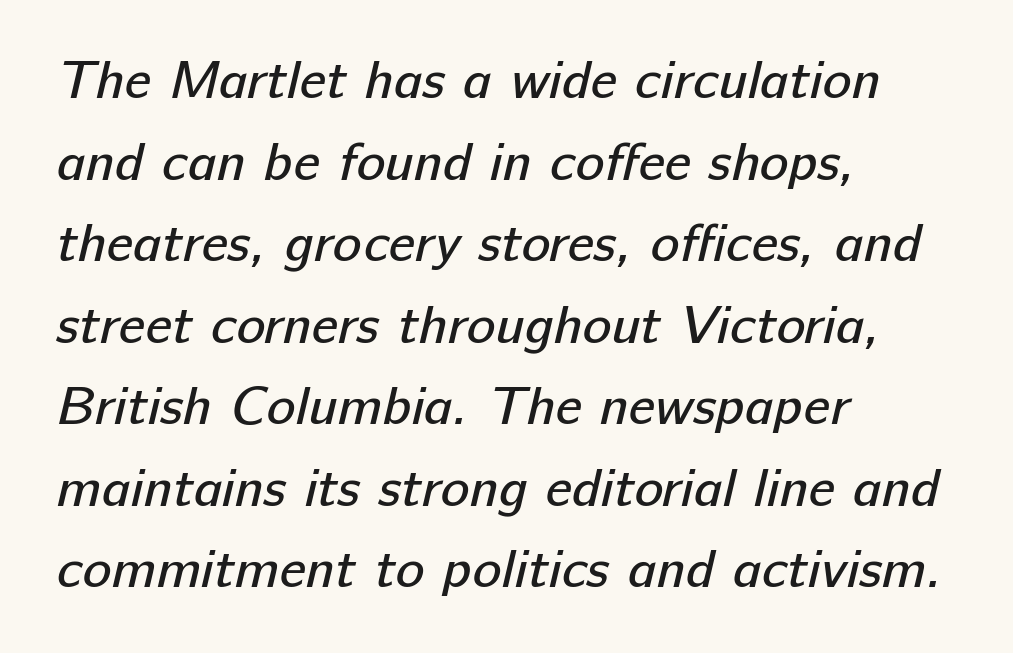
Q: Is the text bold? A: No.
Q: Is the typeface a serif or a sans-serif typeface? A: Sans-serif.
Q: Is the text underlined? A: No.
Q: How is the paragraph aligned? A: Left-aligned.
Q: Is the spacing between letters normal or unusually wide? A: Normal.
Q: Is the spacing between lines tight, normal or loose? A: Normal.
Q: Width (condensed, normal, or wide)? A: Normal.
Q: Stroke contrast? A: Low.
Q: x-height? A: Medium.
Q: Monospaced? A: No.
